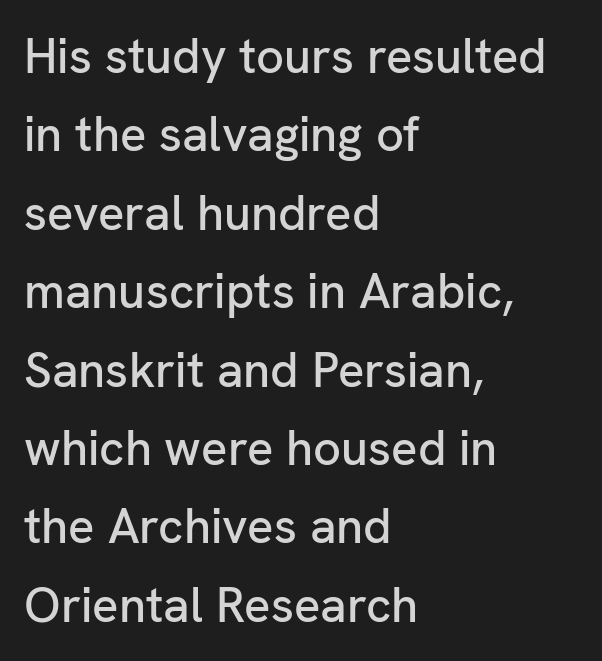
Q: Is the text italic (slanted)? A: No, it is upright.
Q: Is the typeface a serif or a sans-serif typeface? A: Sans-serif.
Q: Is the text underlined? A: No.
Q: How is the paragraph aligned? A: Left-aligned.
Q: Is the spacing between letters normal or unusually wide? A: Normal.
Q: Is the spacing between lines tight, normal or loose? A: Normal.
Q: Width (condensed, normal, or wide)? A: Normal.
Q: Stroke contrast? A: Low.
Q: x-height? A: Medium.
Q: Monospaced? A: No.
